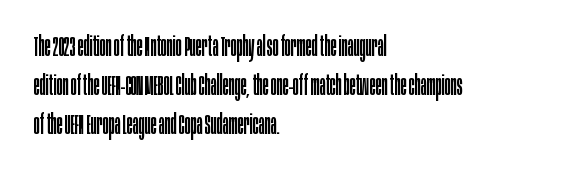
{"serif": "no", "italic": "no", "bold": "no", "weight": "regular", "width": "condensed", "stroke_contrast": "low", "x_height": "large", "monospaced": "no", "underline": "no", "align": "left", "line_spacing": "normal", "line_spacing_ratio": 1.39, "letter_spacing": "normal", "letter_spacing_em": 0.0, "glyph_px": 28}
